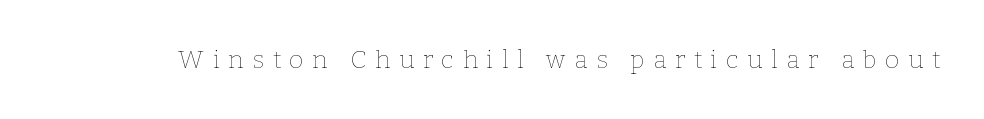
The image shows 25 px text type, upright; set unusually wide letter spacing (+0.34 em), not underlined.
